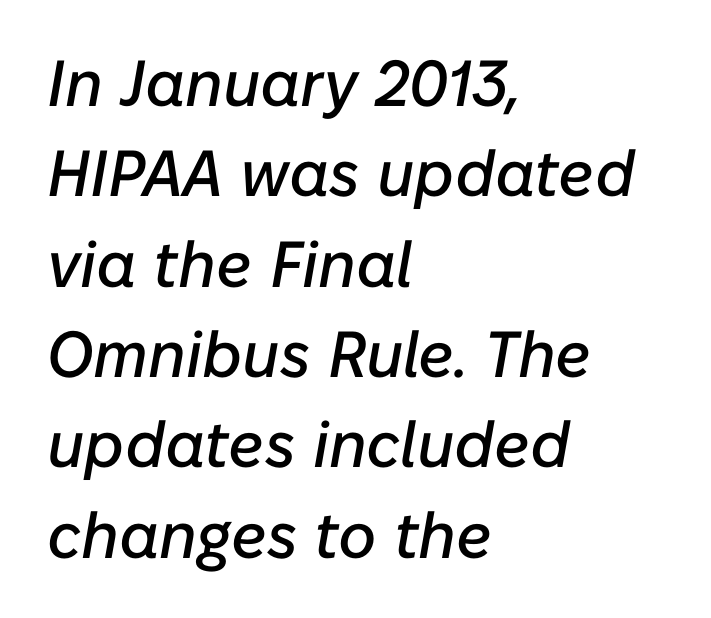
The image shows 65 px text type, italic (leaning right); set left-aligned, normal line spacing (1.39x), normal letter spacing, not underlined; low stroke contrast and a medium x-height.
